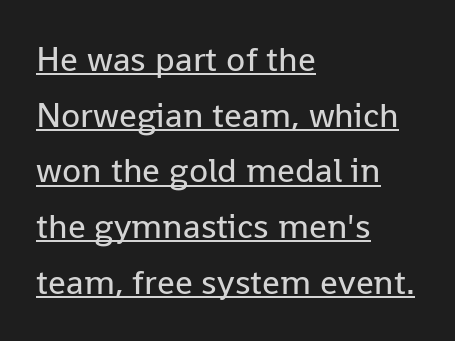
Caption: lettering with a line underneath. Caption: multi-line text, flush left, ragged right. Does the leading feel generous? No, just average. The passage shown is typed in a proportional face where columns would drift. A sans-serif font was chosen for this passage. The tracking reads as untouched default to a designer's eye.
